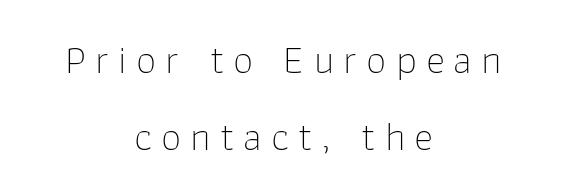
Q: Is the text bold? A: No.
Q: Is the text italic (slanted)? A: No, it is upright.
Q: Is the typeface a serif or a sans-serif typeface? A: Sans-serif.
Q: Is the text underlined? A: No.
Q: How is the paragraph aligned? A: Centered.
Q: Is the spacing between letters normal or unusually wide? A: Unusually wide.
Q: Width (condensed, normal, or wide)? A: Normal.
Q: Stroke contrast? A: Low.
Q: x-height? A: Medium.
Q: Monospaced? A: No.
